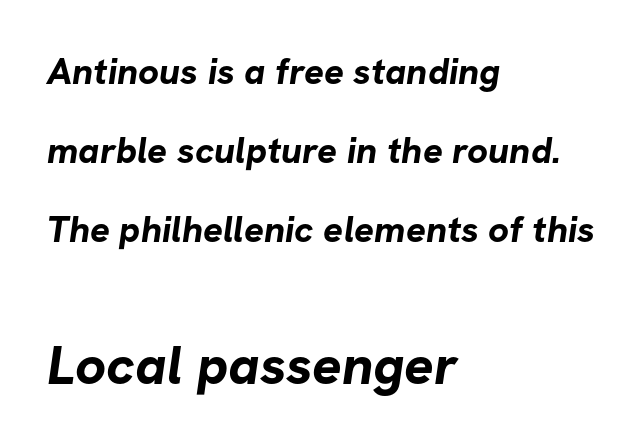
Q: Is the text bold? A: Yes.
Q: Is the typeface a serif or a sans-serif typeface? A: Sans-serif.
Q: Is the text underlined? A: No.
Q: How is the paragraph aligned? A: Left-aligned.
Q: Is the spacing between letters normal or unusually wide? A: Normal.
Q: Is the spacing between lines tight, normal or loose? A: Loose.
Q: Which block of text is set in a larger size, the first (top) or the second (bottom)? A: The second (bottom) one.
Q: Width (condensed, normal, or wide)? A: Normal.
Q: Stroke contrast? A: Low.
Q: x-height? A: Medium.
Q: Monospaced? A: No.
